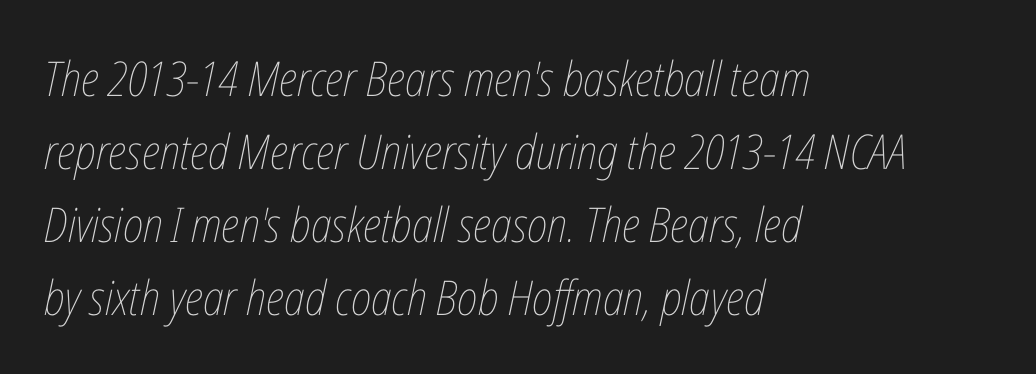
Q: Is the text bold? A: No.
Q: Is the text italic (slanted)? A: Yes, it leans right by about 12 degrees.
Q: Is the text underlined? A: No.
Q: How is the paragraph aligned? A: Left-aligned.
Q: Is the spacing between letters normal or unusually wide? A: Normal.
Q: Is the spacing between lines tight, normal or loose? A: Normal.
Q: Width (condensed, normal, or wide)? A: Condensed.
Q: Stroke contrast? A: Low.
Q: x-height? A: Medium.
Q: Monospaced? A: No.
